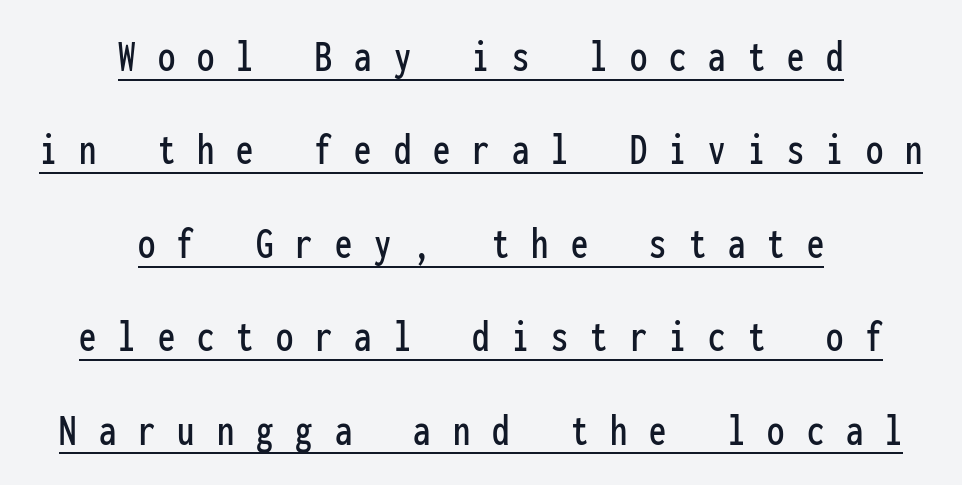
Q: Is the text italic (slanted)? A: No, it is upright.
Q: Is the typeface a serif or a sans-serif typeface? A: Sans-serif.
Q: Is the text underlined? A: Yes.
Q: How is the paragraph aligned? A: Centered.
Q: Is the spacing between letters normal or unusually wide? A: Unusually wide.
Q: Is the spacing between lines tight, normal or loose? A: Loose.
Q: Width (condensed, normal, or wide)? A: Condensed.
Q: Stroke contrast? A: Low.
Q: x-height? A: Medium.
Q: Monospaced? A: Yes.
